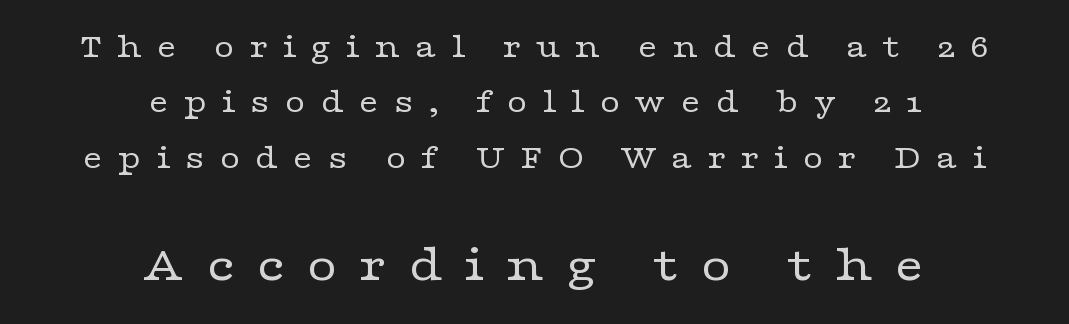
The image shows 52 px regular-weight, wide serif type, upright; set centered, normal line spacing (1.58x), unusually wide letter spacing (+0.4 em), not underlined; the second (bottom) block is 1.49x larger; low stroke contrast and a medium x-height.
